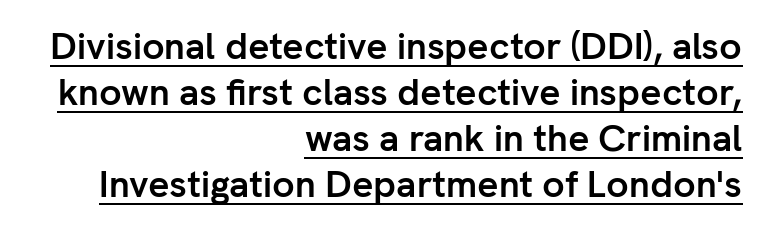
Q: Is the text bold? A: Yes.
Q: Is the text italic (slanted)? A: No, it is upright.
Q: Is the typeface a serif or a sans-serif typeface? A: Sans-serif.
Q: Is the text underlined? A: Yes.
Q: How is the paragraph aligned? A: Right-aligned.
Q: Is the spacing between letters normal or unusually wide? A: Normal.
Q: Width (condensed, normal, or wide)? A: Normal.
Q: Stroke contrast? A: Low.
Q: x-height? A: Medium.
Q: Monospaced? A: No.
